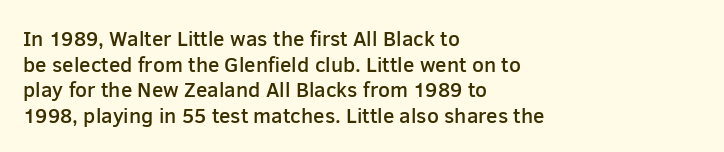
Nobody drew a line under any word here. The letters stand straight up with perfectly vertical stems. Emphasis by weight is partial: semibold. Nobody touched the tracking dial on this one. Compared with a centered layout, this one pins lines to the left instead.
